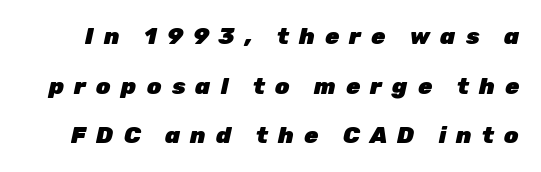
{"italic": "yes", "lean": "right", "slant_degrees": 12, "bold": "yes", "underline": "no", "line_spacing": "loose", "line_spacing_ratio": 2.16, "letter_spacing": "wide", "letter_spacing_em": 0.44, "glyph_px": 23}
